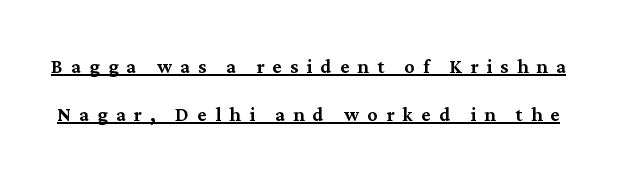
{"italic": "no", "underline": "yes", "line_spacing": "loose", "line_spacing_ratio": 1.92, "letter_spacing": "wide", "letter_spacing_em": 0.33, "glyph_px": 25}
